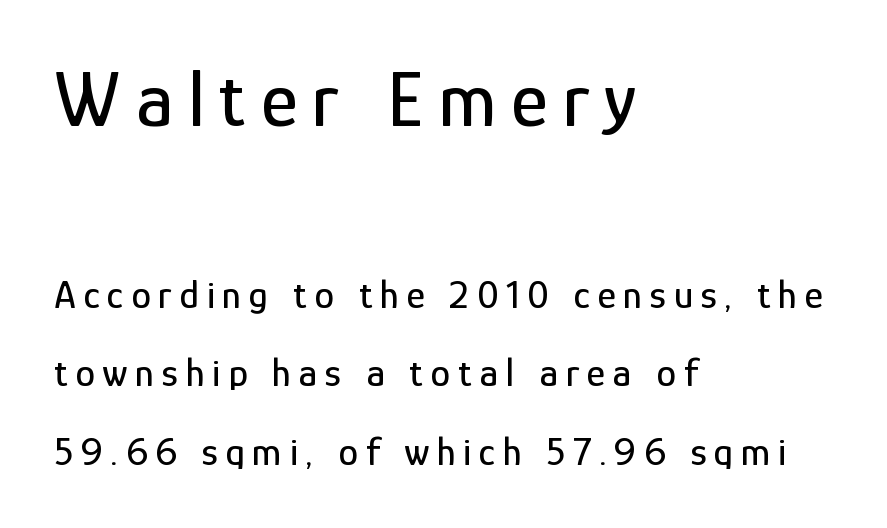
The typesetter chose a ragged-right arrangement here. Looks like regular typesetting: each glyph gets only the width it needs. Examine the stroke ends and you'll find no serifs. What's the leading like? Stretched, with rows far apart. Upright lettering throughout.
